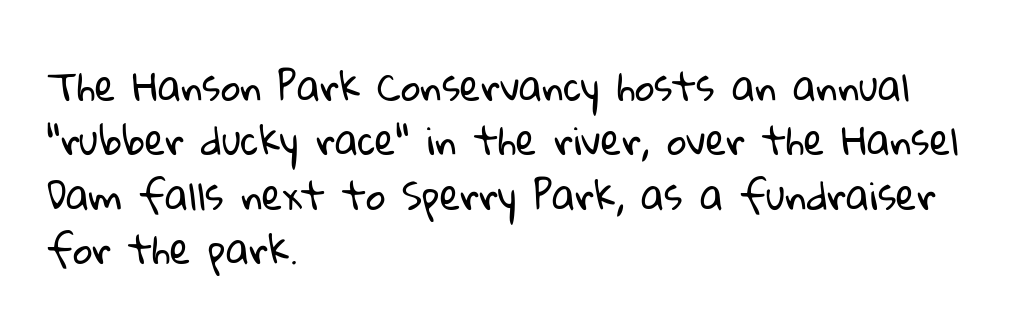
The image shows 38 px regular-weight sans-serif type; set left-aligned, normal line spacing (1.43x), normal letter spacing, not underlined; low stroke contrast and a medium x-height.
